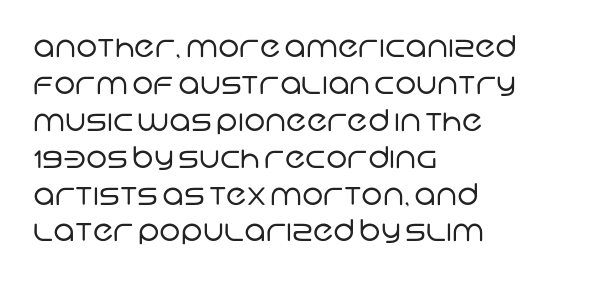
Bold? No — there's no thickening of the strokes. Reading down the block, your eye returns to a fixed left position each line. Classification — sans serif. Proportional: the letters do not fall into vertical columns. Lines of text with bare space underneath.
